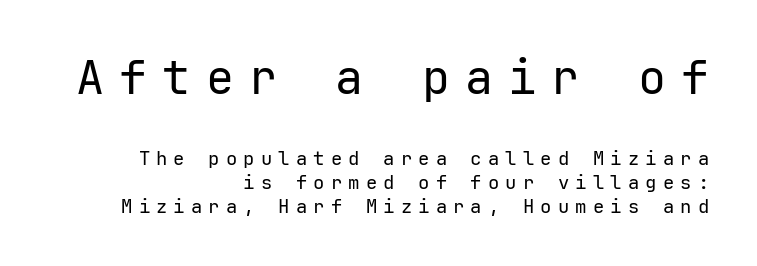
Q: Is the text bold? A: No.
Q: Is the text italic (slanted)? A: No, it is upright.
Q: Is the typeface a serif or a sans-serif typeface? A: Sans-serif.
Q: Is the text underlined? A: No.
Q: How is the paragraph aligned? A: Right-aligned.
Q: Is the spacing between letters normal or unusually wide? A: Unusually wide.
Q: Is the spacing between lines tight, normal or loose? A: Normal.
Q: Which block of text is set in a larger size, the first (top) or the second (bottom)? A: The first (top) one.
Q: Width (condensed, normal, or wide)? A: Normal.
Q: Stroke contrast? A: Low.
Q: x-height? A: Medium.
